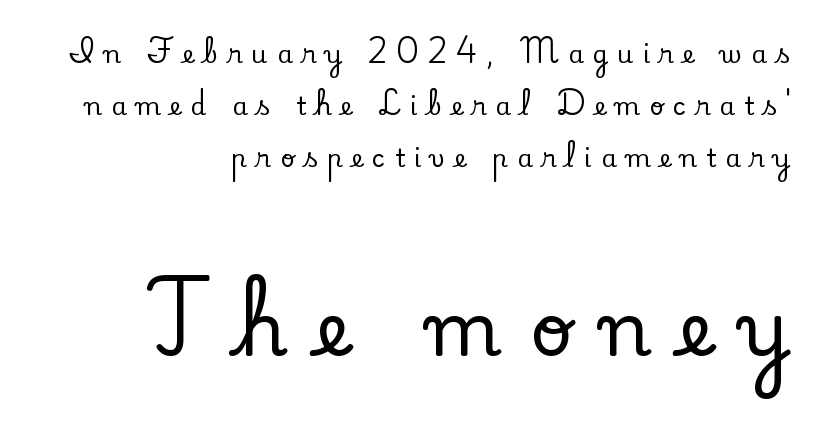
The second block has been scaled up relative to the first. Decoration check: the copy has no underline. Italic? Not at all — the glyphs are vertical. Look at the bottom of the vertical strokes: they flare into serifs here. Reading down the column, the eye jumps a long way to each next line. Think of a printed novel: that variable character pitch is what you see here.
